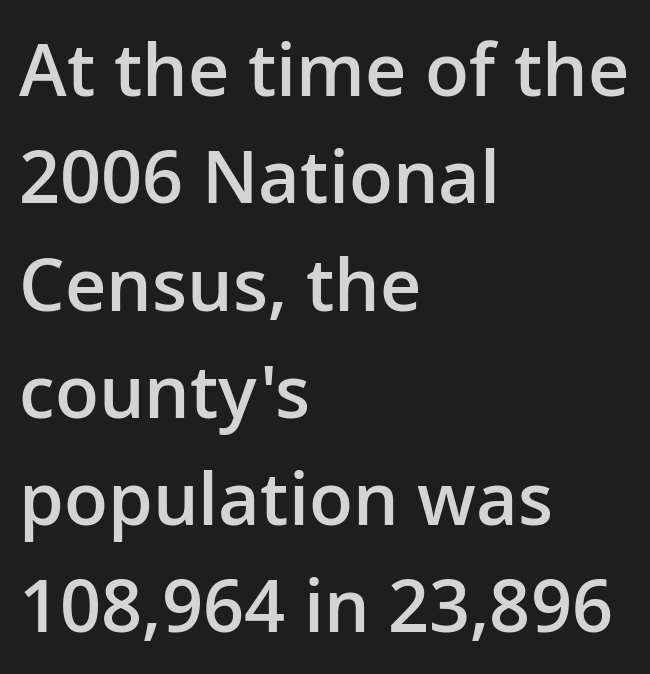
{"serif": "no", "italic": "no", "bold": "semi", "weight": "semibold", "width": "normal", "stroke_contrast": "low", "x_height": "medium", "monospaced": "no", "underline": "no", "align": "left", "line_spacing": "normal", "line_spacing_ratio": 1.49, "letter_spacing": "normal", "letter_spacing_em": 0.0, "glyph_px": 72}
